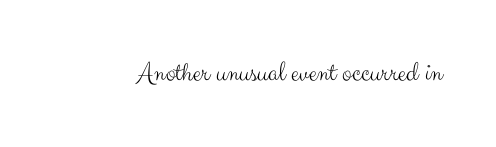
The image shows 29 px light sans-serif type; set normal letter spacing, not underlined; medium stroke contrast and a small x-height.
